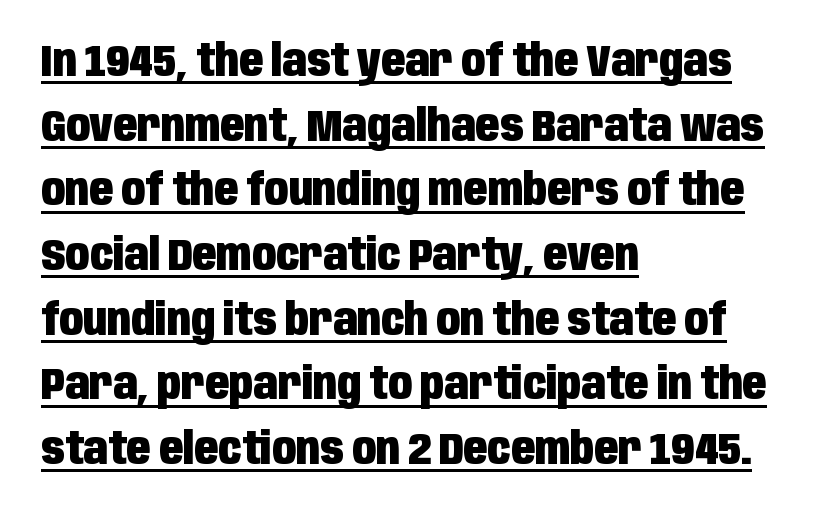
The passage shown has conventional tracking throughout. The passage shown is typed in a proportional face where columns would drift. Weight: bold. The lines are quadded left. The words here are underlined.
